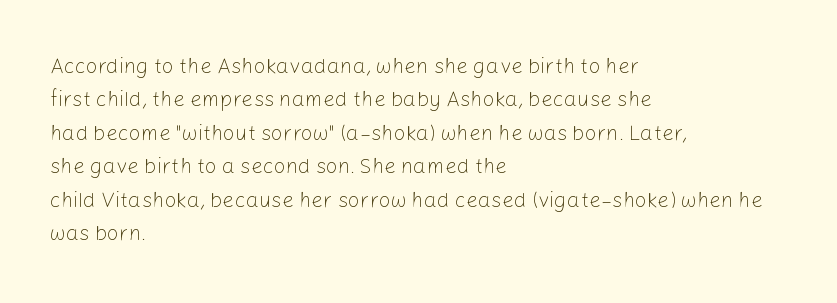
The image shows 21 px text type, upright; set left-aligned, normal line spacing (1.59x), normal letter spacing, not underlined.
